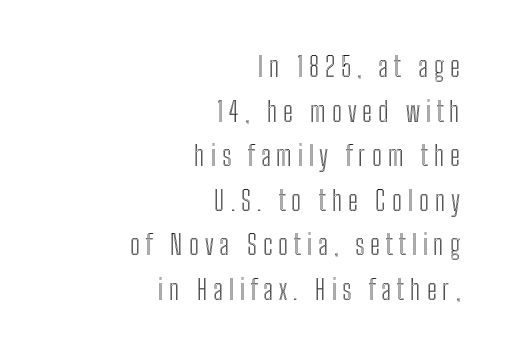
Q: Is the text italic (slanted)? A: No, it is upright.
Q: Is the text underlined? A: No.
Q: How is the paragraph aligned? A: Right-aligned.
Q: Is the spacing between letters normal or unusually wide? A: Unusually wide.
Q: Is the spacing between lines tight, normal or loose? A: Normal.
